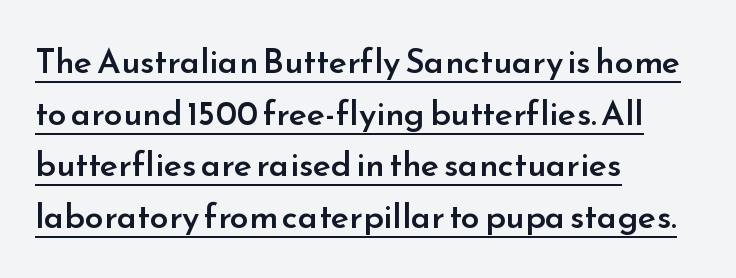
{"serif": "no", "italic": "no", "bold": "semi", "weight": "semibold", "width": "normal", "stroke_contrast": "low", "x_height": "small", "monospaced": "no", "underline": "yes", "align": "left", "line_spacing": "normal", "line_spacing_ratio": 1.52, "letter_spacing": "normal", "letter_spacing_em": 0.0, "glyph_px": 34}
